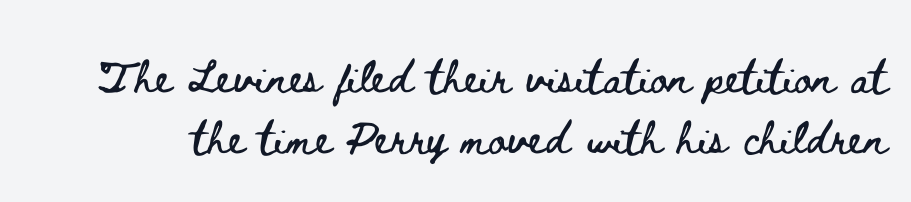
Compared with typical body copy, the letter spacing here is the same. Quick note: interline space is typical. This sample has the flowing, uneven cadence of proportional lettering. Underline: absent.
